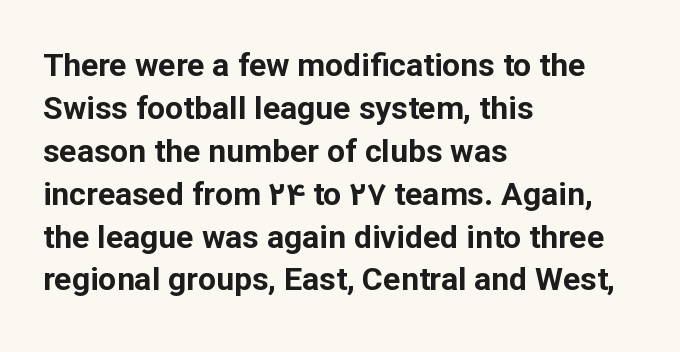
Q: Is the text bold? A: Yes.
Q: Is the text italic (slanted)? A: No, it is upright.
Q: Is the typeface a serif or a sans-serif typeface? A: Sans-serif.
Q: Is the text underlined? A: No.
Q: How is the paragraph aligned? A: Left-aligned.
Q: Is the spacing between letters normal or unusually wide? A: Normal.
Q: Is the spacing between lines tight, normal or loose? A: Normal.
Q: Width (condensed, normal, or wide)? A: Normal.
Q: Stroke contrast? A: Low.
Q: x-height? A: Medium.
Q: Monospaced? A: No.
